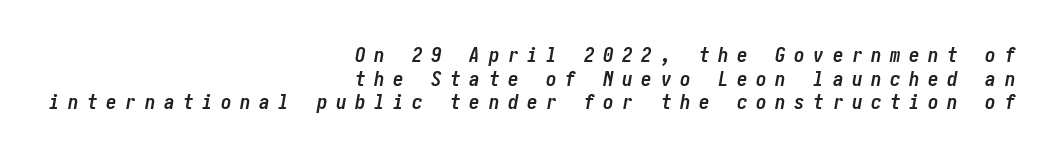
The specimen reads as italic at a glance. The foot of each line stays bare and open. Line endings align vertically; line beginnings do not. I'd describe the lettering as bold — thick and assertive. The gaps between neighbouring characters are conspicuously large. The vertical gap from one line to the next is small.
